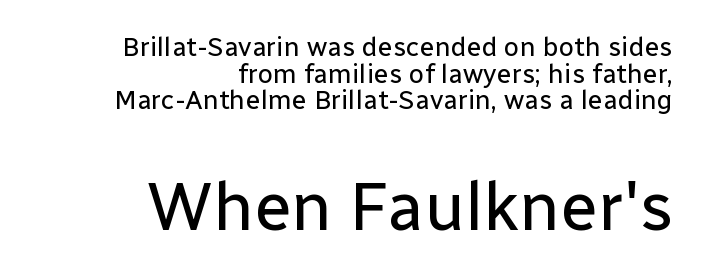
The image shows 68 px regular-weight sans-serif type, upright; set right-aligned, tight line spacing (0.99x), normal letter spacing, not underlined; the second (bottom) block is 2.52x larger; low stroke contrast and a medium x-height.
